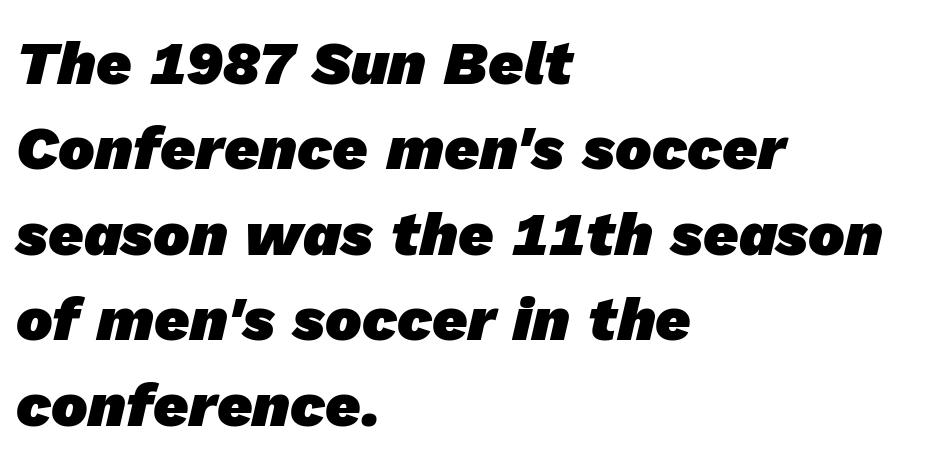
Q: Is the text bold? A: Yes.
Q: Is the typeface a serif or a sans-serif typeface? A: Sans-serif.
Q: Is the text underlined? A: No.
Q: How is the paragraph aligned? A: Left-aligned.
Q: Is the spacing between letters normal or unusually wide? A: Normal.
Q: Is the spacing between lines tight, normal or loose? A: Normal.
Q: Width (condensed, normal, or wide)? A: Normal.
Q: Stroke contrast? A: Low.
Q: x-height? A: Medium.
Q: Monospaced? A: No.
